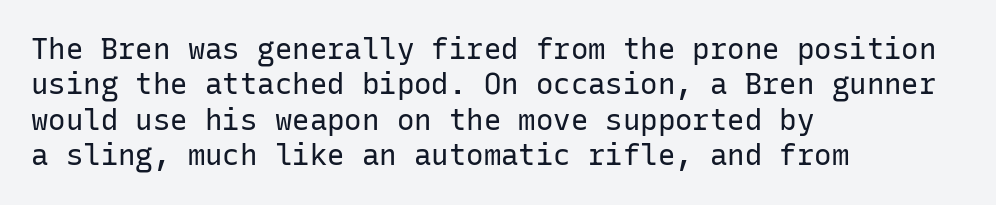
The image shows 29 px regular-weight sans-serif type, upright, monospaced; set left-aligned, line spacing 1.22x, normal letter spacing, not underlined; low stroke contrast and a medium x-height.
